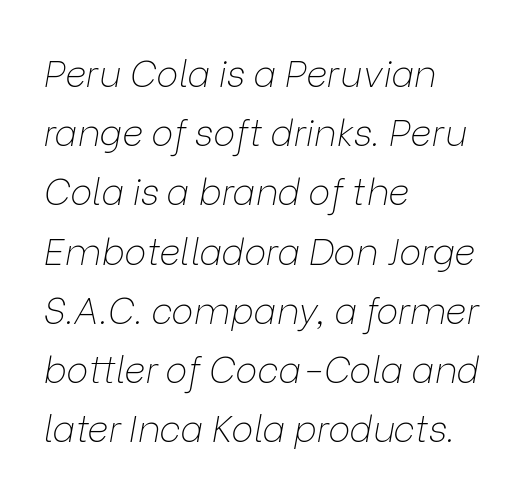
{"italic": "yes", "lean": "right", "slant_degrees": 9, "bold": "no", "weight": "thin", "width": "normal", "stroke_contrast": "low", "x_height": "medium", "monospaced": "no", "underline": "no", "align": "left", "line_spacing": "normal", "line_spacing_ratio": 1.6, "letter_spacing": "normal", "letter_spacing_em": 0.0, "glyph_px": 37}
